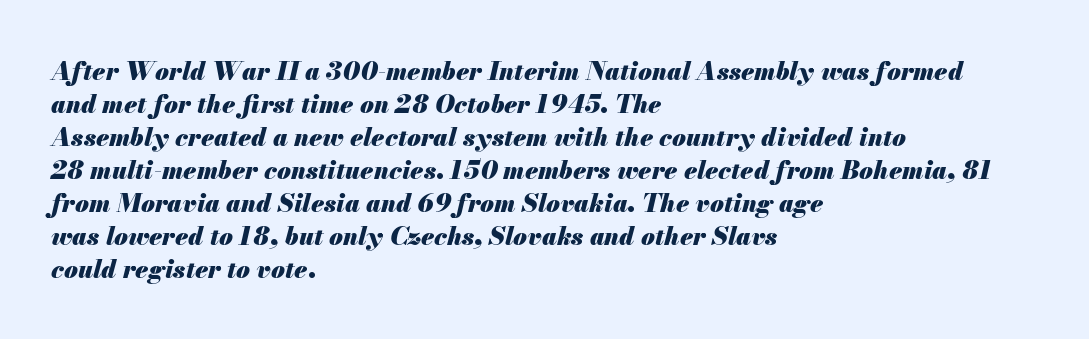
The image shows 25 px bold type, italic (leaning right); set left-aligned, normal line spacing (1.32x), normal letter spacing, not underlined.
